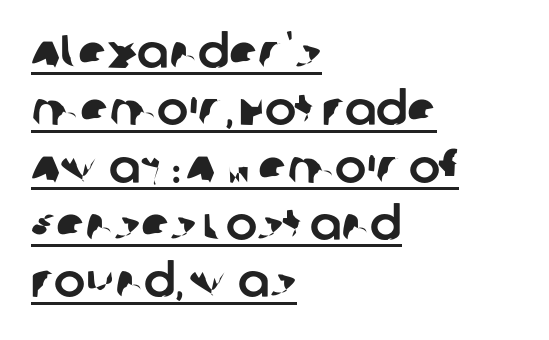
These lines keep a tight, regular rhythm from letter to letter. Somebody hit Ctrl+U on this one — the words are underlined. If you drew a ruler down the left edge, every line would touch it. The letters advance in unequal steps, a hallmark of proportional type.
